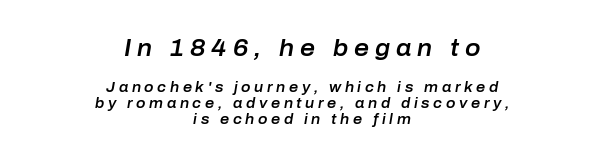
Yep, that's italic — everything's leaning. The text block is weighted toward neither margin, spreading evenly from the middle. Bigger letters appear in the top chunk; the bottom chunk is reduced. Successive baselines arrive quickly, one right under another. Display-style spreading of the glyphs; the letterfit is very open. Clear beneath every line of the passage.
